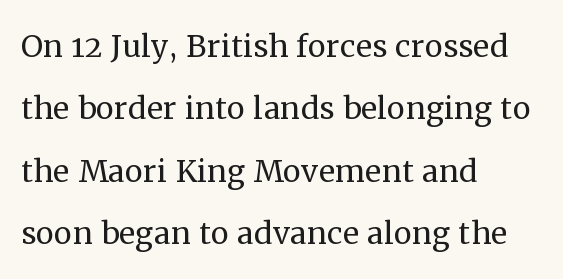
{"serif": "yes", "italic": "no", "bold": "no", "weight": "regular", "width": "normal", "stroke_contrast": "medium", "x_height": "medium", "monospaced": "no", "underline": "no", "align": "left", "line_spacing": "normal", "line_spacing_ratio": 1.52, "letter_spacing": "normal", "letter_spacing_em": 0.0, "glyph_px": 41}
